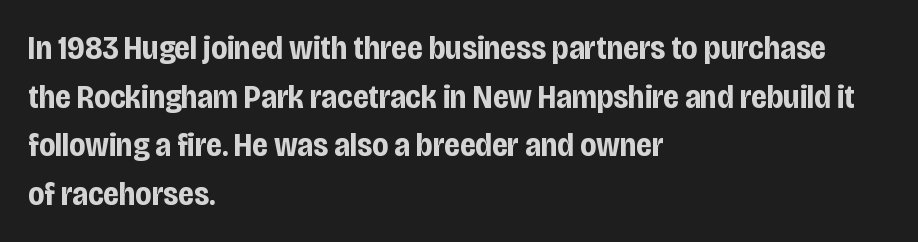
Q: Is the text bold? A: Yes.
Q: Is the text italic (slanted)? A: No, it is upright.
Q: Is the typeface a serif or a sans-serif typeface? A: Sans-serif.
Q: Is the text underlined? A: No.
Q: How is the paragraph aligned? A: Left-aligned.
Q: Is the spacing between letters normal or unusually wide? A: Normal.
Q: Is the spacing between lines tight, normal or loose? A: Normal.
Q: Width (condensed, normal, or wide)? A: Condensed.
Q: Stroke contrast? A: Low.
Q: x-height? A: Large.
Q: Monospaced? A: No.
